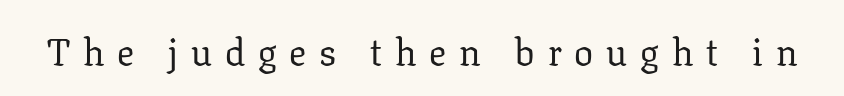
Between one letter and the next there's a generous, obvious gap. Ink coverage per letter is moderate at most. Lines of text with bare space underneath. The passage shown is typed in a proportional face where columns would drift. These lines were composed using upright roman letters. What kind of face is this? One with serifs.
